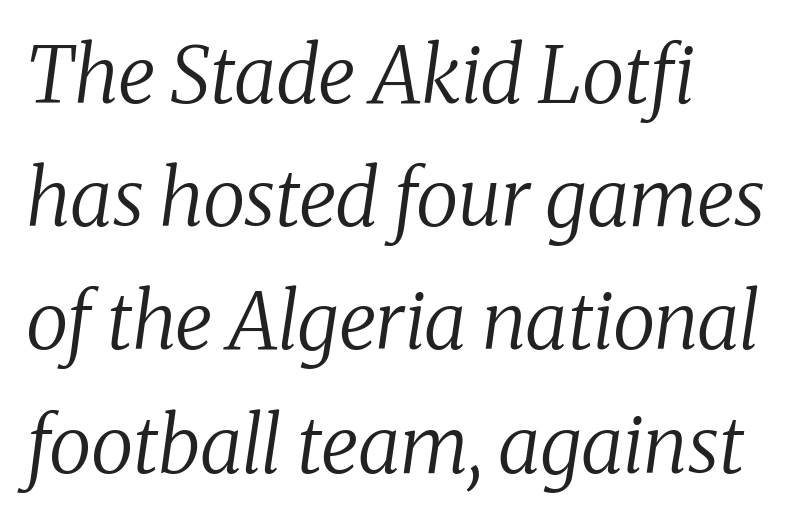
{"serif": "yes", "italic": "yes", "lean": "right", "slant_degrees": 8, "bold": "no", "weight": "regular", "width": "normal", "stroke_contrast": "medium", "x_height": "medium", "monospaced": "no", "underline": "no", "align": "left", "line_spacing": "normal", "line_spacing_ratio": 1.58, "letter_spacing": "normal", "letter_spacing_em": 0.0, "glyph_px": 78}
